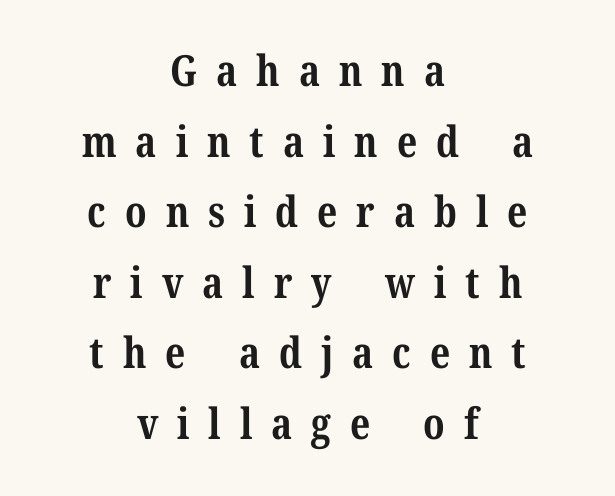
Q: Is the text bold? A: Yes.
Q: Is the text italic (slanted)? A: No, it is upright.
Q: Is the typeface a serif or a sans-serif typeface? A: Serif.
Q: Is the text underlined? A: No.
Q: How is the paragraph aligned? A: Centered.
Q: Is the spacing between letters normal or unusually wide? A: Unusually wide.
Q: Is the spacing between lines tight, normal or loose? A: Normal.
Q: Width (condensed, normal, or wide)? A: Normal.
Q: Stroke contrast? A: Medium.
Q: x-height? A: Medium.
Q: Monospaced? A: No.
